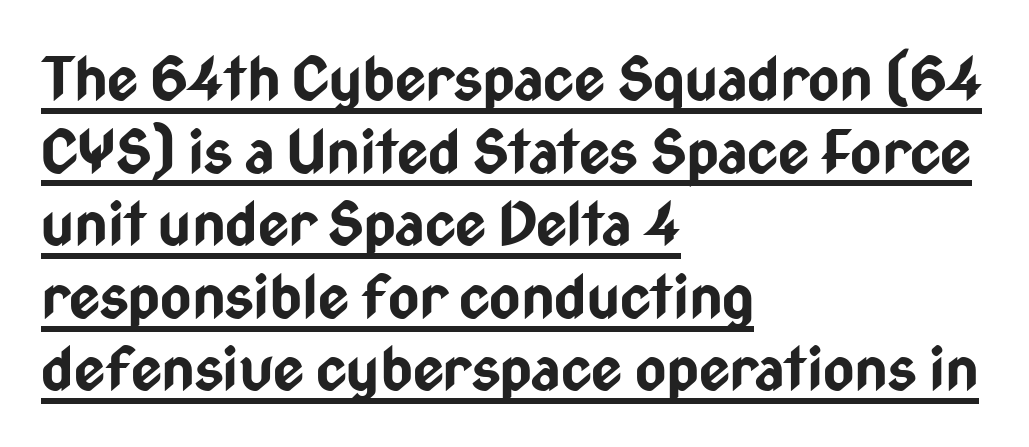
The image shows 60 px bold, condensed sans-serif type, upright; set left-aligned, line spacing 1.21x, normal letter spacing, underlined; low stroke contrast and a medium x-height.
